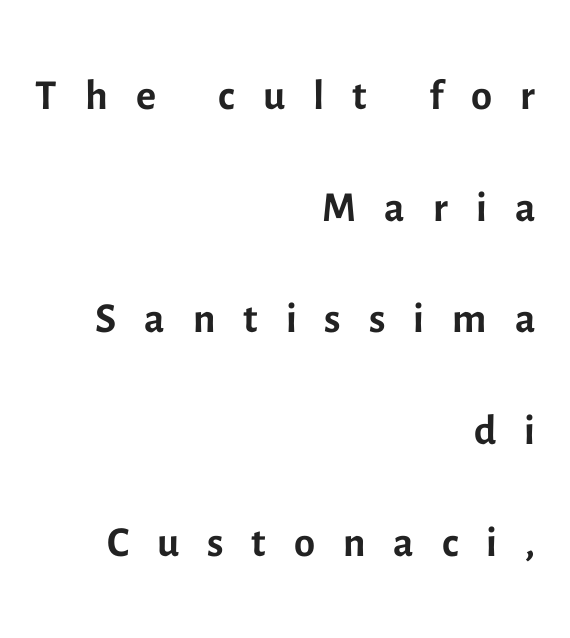
{"serif": "no", "italic": "no", "bold": "no", "weight": "regular", "width": "normal", "x_height": "medium", "monospaced": "no", "underline": "no", "align": "right", "line_spacing_ratio": 1.83, "letter_spacing": "wide", "letter_spacing_em": 0.46, "glyph_px": 61}
